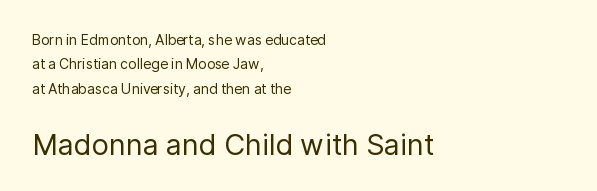
Q: Is the text bold? A: No.
Q: Is the text italic (slanted)? A: No, it is upright.
Q: Is the typeface a serif or a sans-serif typeface? A: Sans-serif.
Q: Is the text underlined? A: No.
Q: How is the paragraph aligned? A: Left-aligned.
Q: Is the spacing between letters normal or unusually wide? A: Normal.
Q: Which block of text is set in a larger size, the first (top) or the second (bottom)? A: The second (bottom) one.
Q: Width (condensed, normal, or wide)? A: Normal.
Q: Stroke contrast? A: Low.
Q: x-height? A: Medium.
Q: Monospaced? A: No.
